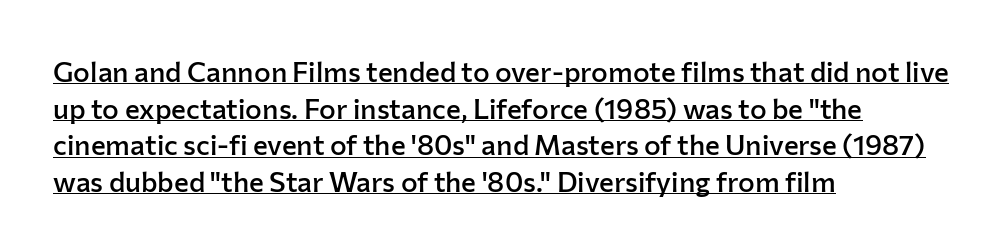
{"serif": "no", "italic": "no", "bold": "semi", "weight": "semibold", "width": "normal", "stroke_contrast": "low", "x_height": "medium", "monospaced": "no", "underline": "yes", "align": "left", "line_spacing": "normal", "line_spacing_ratio": 1.31, "letter_spacing": "normal", "letter_spacing_em": 0.0, "glyph_px": 28}
